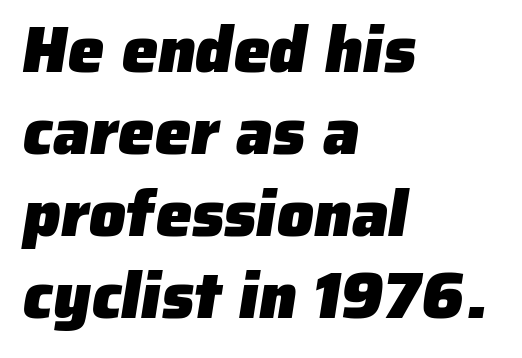
Letter spacing: default. Visually the block forms a straight wall on the left and a jagged coastline on the right. The zone under the glyphs is completely vacant. The strokes are fattened all the way to bold.
